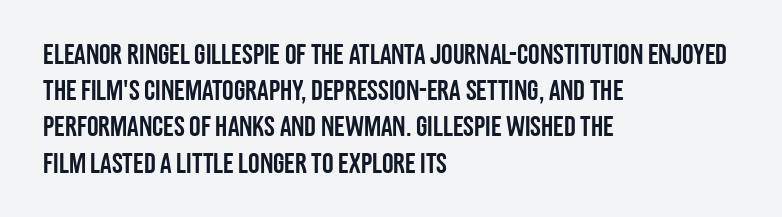
{"serif": "no", "italic": "no", "width": "condensed", "stroke_contrast": "low", "x_height": "large", "monospaced": "no", "underline": "no", "align": "left", "line_spacing": "normal", "line_spacing_ratio": 1.25, "letter_spacing": "normal", "letter_spacing_em": 0.0, "glyph_px": 29}
